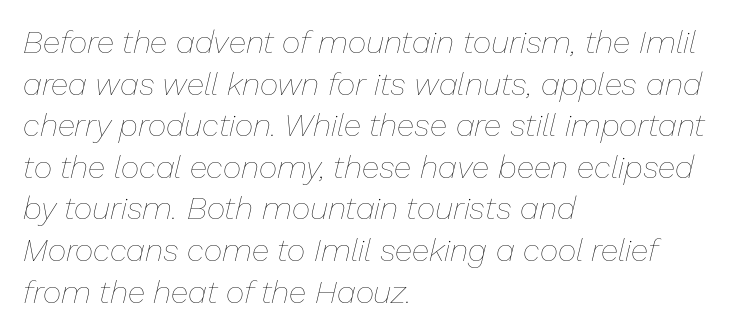
{"italic": "yes", "lean": "right", "slant_degrees": 13, "bold": "no", "weight": "thin", "width": "normal", "stroke_contrast": "low", "x_height": "medium", "monospaced": "no", "underline": "no", "align": "left", "line_spacing": "normal", "line_spacing_ratio": 1.3, "letter_spacing": "normal", "letter_spacing_em": 0.0, "glyph_px": 32}
